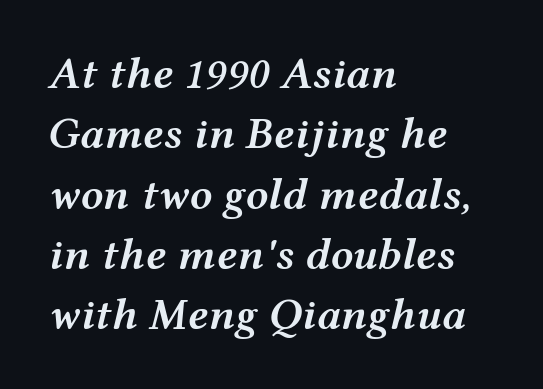
{"italic": "yes", "lean": "right", "slant_degrees": 12, "bold": "semi", "weight": "semibold", "width": "wide", "stroke_contrast": "medium", "x_height": "medium", "monospaced": "no", "underline": "no", "align": "left", "line_spacing": "normal", "line_spacing_ratio": 1.34, "letter_spacing": "normal", "letter_spacing_em": 0.0, "glyph_px": 45}
